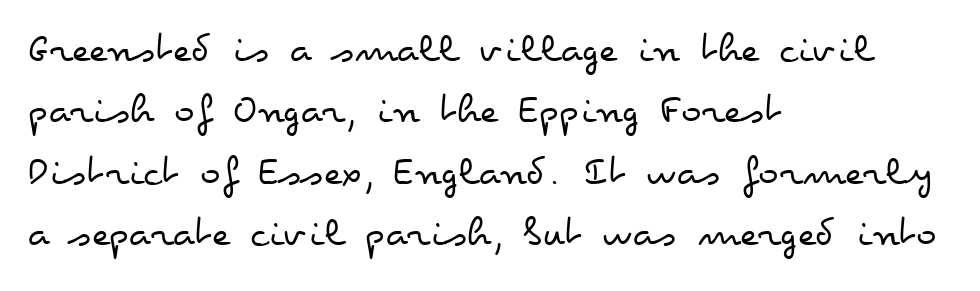
The image shows 43 px regular-weight, wide type, upright; set left-aligned, normal line spacing (1.43x), normal letter spacing, not underlined; low stroke contrast and a small x-height.
